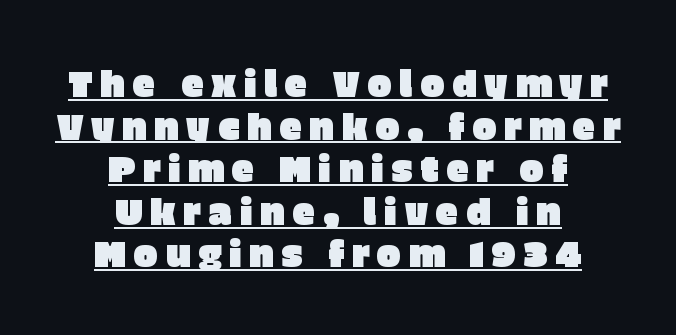
{"serif": "no", "italic": "no", "width": "normal", "stroke_contrast": "low", "x_height": "large", "monospaced": "no", "underline": "yes", "align": "center", "line_spacing": "tight", "line_spacing_ratio": 1.15, "glyph_px": 37}
